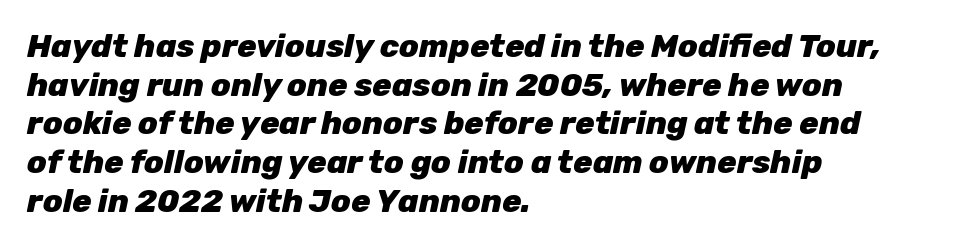
Summary of weight: heavy, a full bold. Here the designer chose a conventional face with non-uniform glyph widths. Nobody touched the tracking dial on this one. The setting favours the left margin, as ordinary paragraphs usually do.
